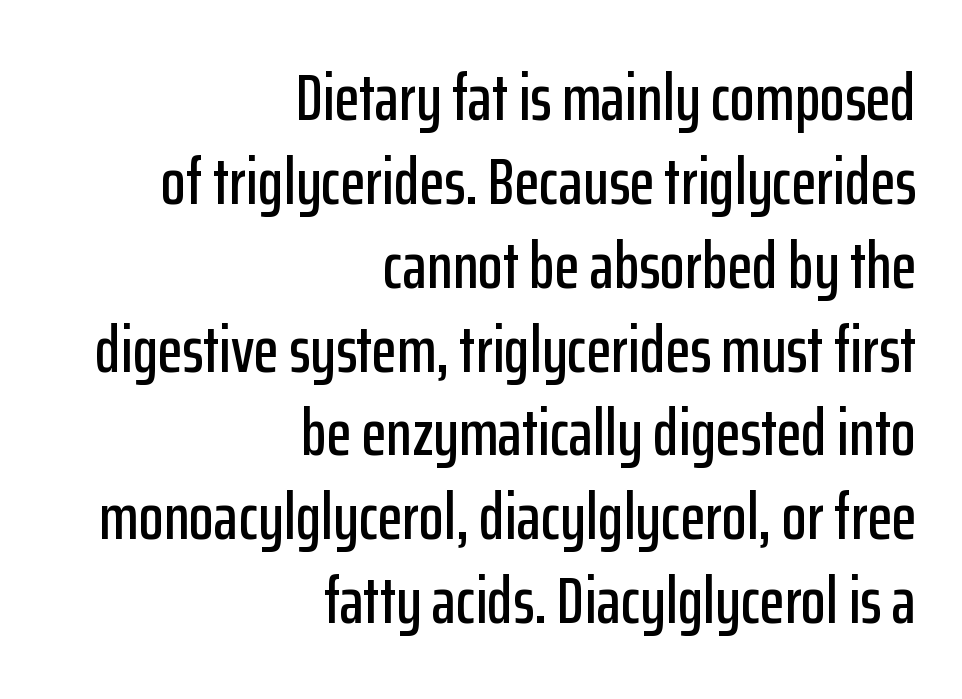
{"serif": "no", "italic": "no", "width": "condensed", "stroke_contrast": "low", "x_height": "medium", "monospaced": "no", "underline": "no", "align": "right", "line_spacing": "normal", "line_spacing_ratio": 1.29, "letter_spacing": "normal", "letter_spacing_em": 0.0, "glyph_px": 65}
